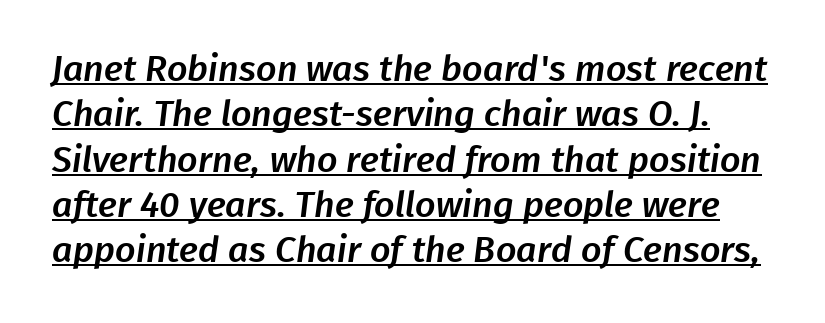
The image shows 36 px sans-serif type; set normal line spacing (1.26x), normal letter spacing, underlined; low stroke contrast and a medium x-height.
